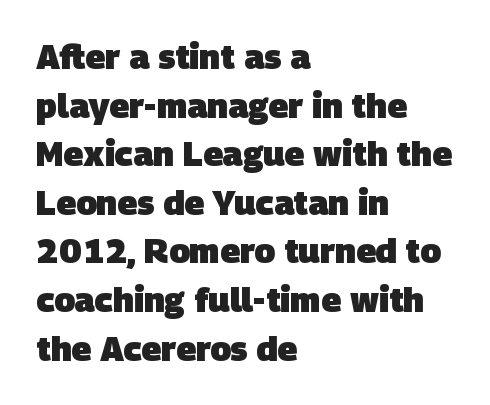
The block of text has a typical density, with ordinary space between rows. The face used here is rendered with its standard letterfit. The ragged edge is on the right, which tells us the setting is flush left. In terms of weight, the rendering is a true, heavy bold. Serif or sans? Sans — the stroke terminals are bare.
